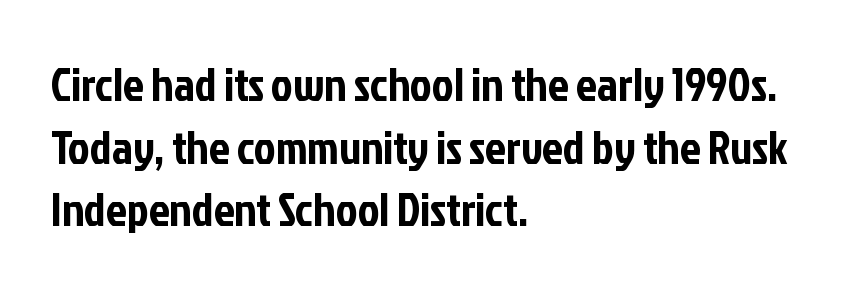
Is this a fixed-width face? No — the glyphs have proportional, varying widths. The gap between lines stays unmarked. The line texture is even and compact thanks to regular tracking. Classification — sans serif. Does the lettering tilt? It doesn't — this is upright. The rendering uses a moderate line-height, typical for paragraphs.
